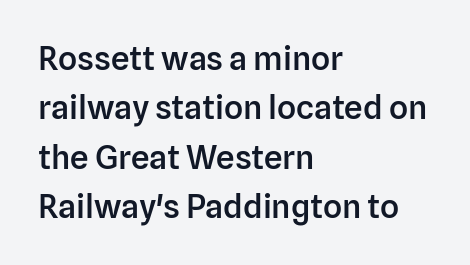
The image shows 33 px semibold sans-serif type, upright; set left-aligned, normal line spacing (1.5x), normal letter spacing, not underlined; low stroke contrast and a medium x-height.
